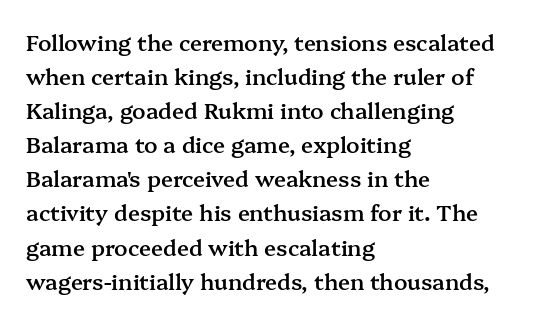
The image shows 22 px text type, upright; set left-aligned, normal line spacing (1.55x), normal letter spacing, not underlined.
